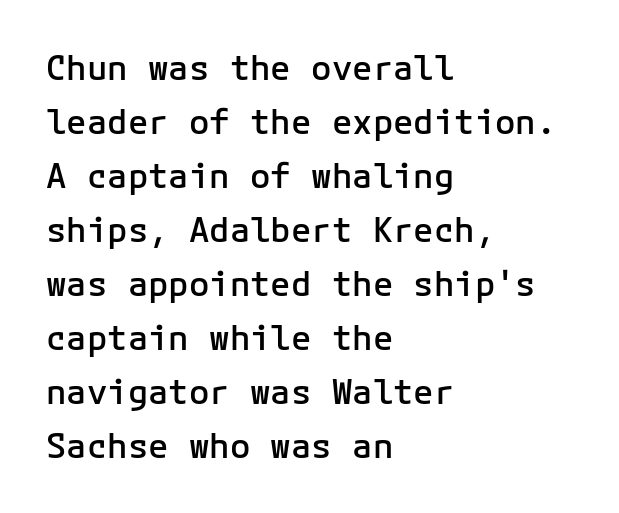
{"serif": "no", "italic": "no", "bold": "semi", "weight": "semibold", "width": "normal", "stroke_contrast": "low", "x_height": "medium", "monospaced": "yes", "underline": "no", "align": "left", "line_spacing": "normal", "line_spacing_ratio": 1.59, "letter_spacing": "normal", "letter_spacing_em": 0.0, "glyph_px": 34}
